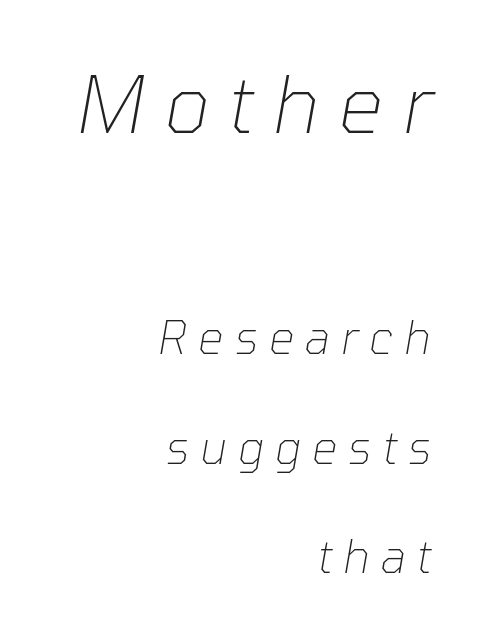
Tall strokes in this sample are angled rather than plumb. A great deal of white space separates one row of letters from the next. Stems here are at most as thick as an everyday book face. The rendering uses natural spacing where letterforms have individual widths.
